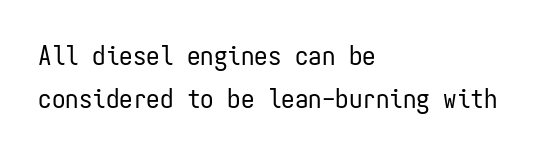
{"italic": "no", "bold": "no", "underline": "no", "align": "left", "line_spacing": "normal", "line_spacing_ratio": 1.59, "letter_spacing": "normal", "letter_spacing_em": 0.0, "glyph_px": 27}
